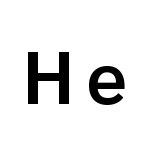
The image shows 75 px semibold sans-serif type, upright; set not underlined; low stroke contrast and a medium x-height.
